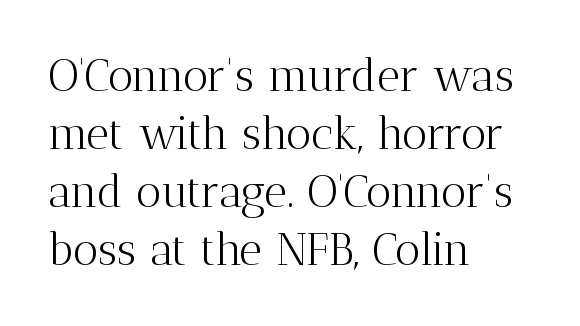
The image shows 45 px light serif type, upright; set left-aligned, normal line spacing (1.29x), normal letter spacing, not underlined; medium stroke contrast and a medium x-height.
